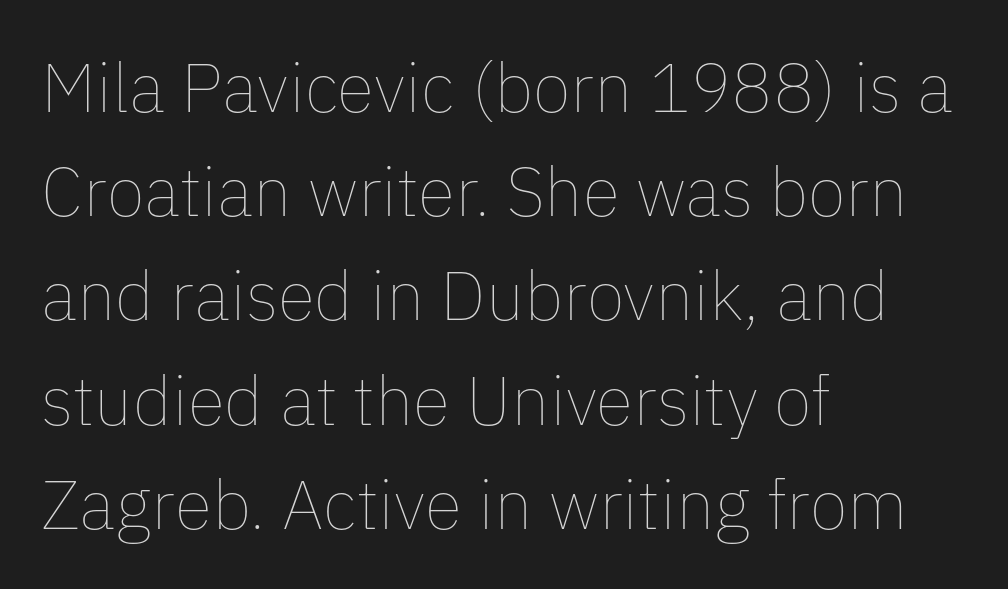
{"italic": "no", "bold": "no", "weight": "thin", "width": "normal", "stroke_contrast": "low", "x_height": "medium", "monospaced": "no", "underline": "no", "align": "left", "line_spacing": "normal", "line_spacing_ratio": 1.51, "letter_spacing": "normal", "letter_spacing_em": 0.0, "glyph_px": 69}
